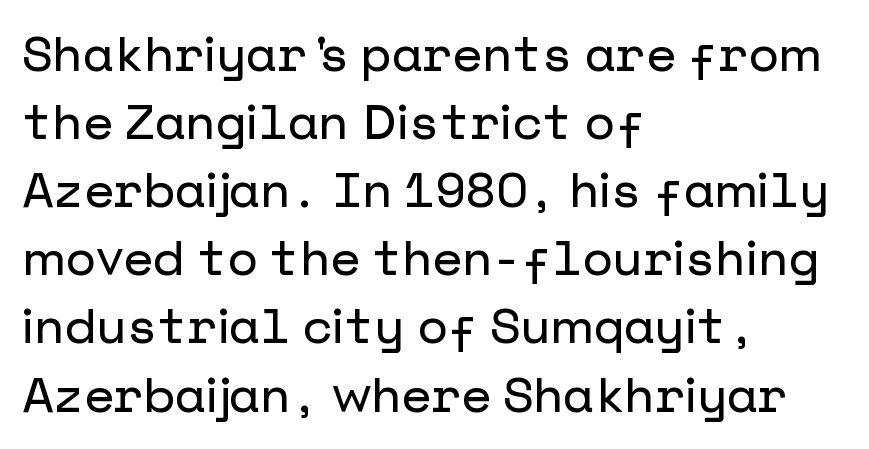
The image shows 49 px sans-serif type, upright; set left-aligned, normal line spacing (1.39x), normal letter spacing, not underlined; low stroke contrast and a medium x-height.
